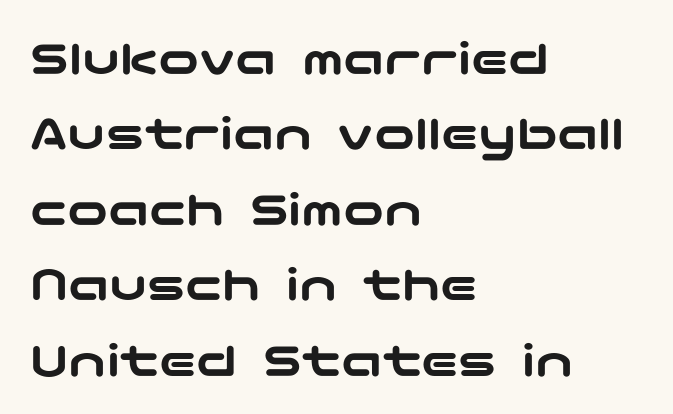
Q: Is the text italic (slanted)? A: No, it is upright.
Q: Is the typeface a serif or a sans-serif typeface? A: Sans-serif.
Q: Is the text underlined? A: No.
Q: How is the paragraph aligned? A: Left-aligned.
Q: Is the spacing between letters normal or unusually wide? A: Normal.
Q: Is the spacing between lines tight, normal or loose? A: Normal.
Q: Width (condensed, normal, or wide)? A: Wide.
Q: Stroke contrast? A: Low.
Q: x-height? A: Medium.
